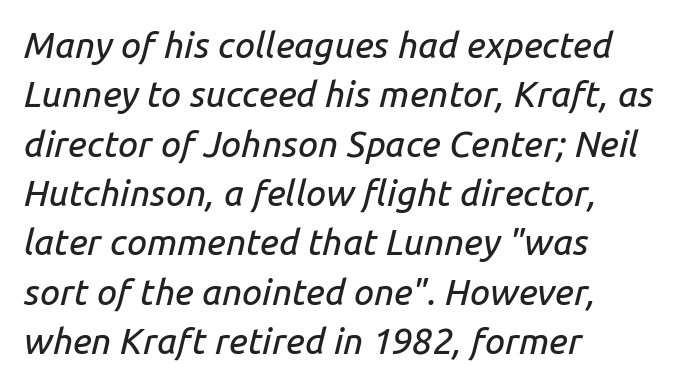
{"italic": "yes", "lean": "right", "slant_degrees": 14, "width": "normal", "stroke_contrast": "low", "x_height": "medium", "monospaced": "no", "underline": "no", "align": "left", "line_spacing": "normal", "line_spacing_ratio": 1.37, "letter_spacing": "normal", "letter_spacing_em": 0.0, "glyph_px": 36}
